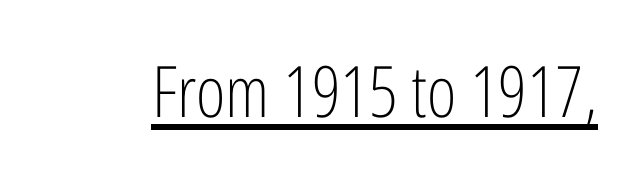
The image shows 71 px light, condensed sans-serif type, upright; set normal letter spacing, underlined; low stroke contrast and a medium x-height.
